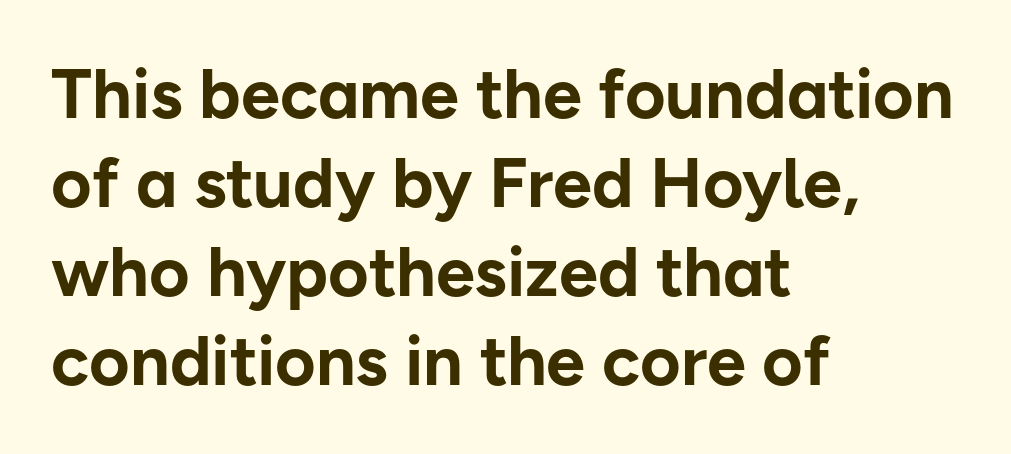
Looks like regular typesetting: each glyph gets only the width it needs. The sample has been set heavy, in full bold. Is there any slant? The stems are plumb. Vertical spacing — default.
